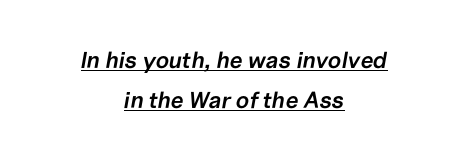
{"italic": "yes", "lean": "right", "slant_degrees": 10, "bold": "semi", "underline": "yes", "align": "center", "line_spacing_ratio": 1.76, "letter_spacing": "normal", "letter_spacing_em": 0.0, "glyph_px": 23}
